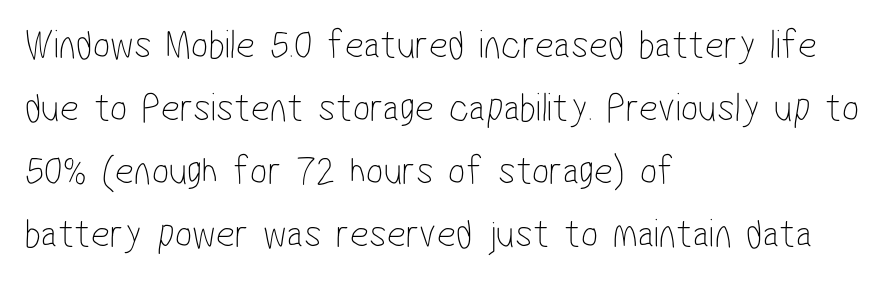
Q: Is the text bold? A: No.
Q: Is the typeface a serif or a sans-serif typeface? A: Sans-serif.
Q: Is the text underlined? A: No.
Q: How is the paragraph aligned? A: Left-aligned.
Q: Is the spacing between letters normal or unusually wide? A: Normal.
Q: Is the spacing between lines tight, normal or loose? A: Normal.
Q: Width (condensed, normal, or wide)? A: Condensed.
Q: Stroke contrast? A: Low.
Q: x-height? A: Medium.
Q: Monospaced? A: No.
